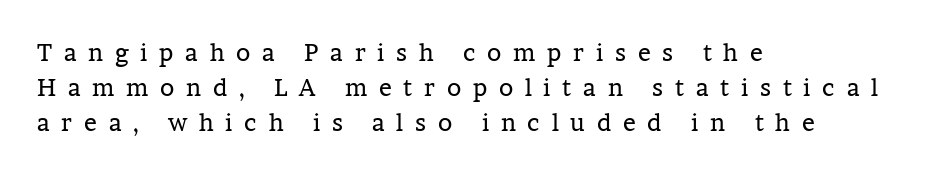
Q: Is the text bold? A: No.
Q: Is the text italic (slanted)? A: No, it is upright.
Q: Is the text underlined? A: No.
Q: How is the paragraph aligned? A: Left-aligned.
Q: Is the spacing between letters normal or unusually wide? A: Unusually wide.
Q: Is the spacing between lines tight, normal or loose? A: Normal.
